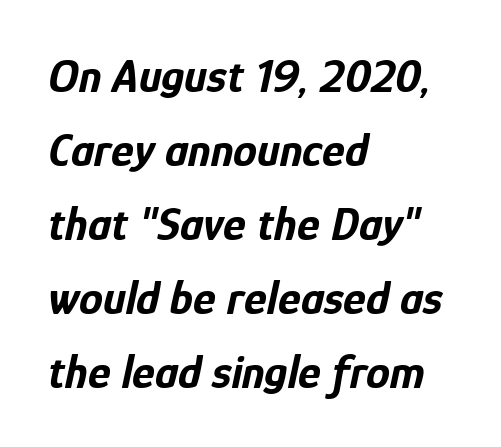
Q: Is the text bold? A: Yes.
Q: Is the text italic (slanted)? A: Yes, it leans right by about 12 degrees.
Q: Is the text underlined? A: No.
Q: How is the paragraph aligned? A: Left-aligned.
Q: Is the spacing between letters normal or unusually wide? A: Normal.
Q: Is the spacing between lines tight, normal or loose? A: Normal.
Q: Width (condensed, normal, or wide)? A: Condensed.
Q: Stroke contrast? A: Low.
Q: x-height? A: Medium.
Q: Monospaced? A: No.
